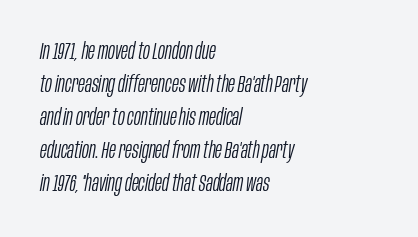
Plain, unruled lines of type. Vertically, the passage feels balanced, rows spaced as you'd expect. Nobody touched the tracking dial on this one. The paragraph has a hard left edge and a soft right edge. The cut favours lightness, reaching ordinary text weight at its darkest. The letters are slanted; this is an italic face.
